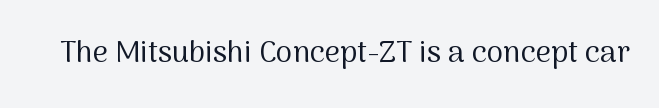
Each letter's strokes conclude bluntly, with no projecting serifs. The specimen reads as upright at a glance. Standard letterfit; no display-style spreading of the glyphs. Has an underline been added? It has not. The face used here is proportionally spaced, like ordinary book or web type. Letters have the restrained weight of plain body copy at most.
